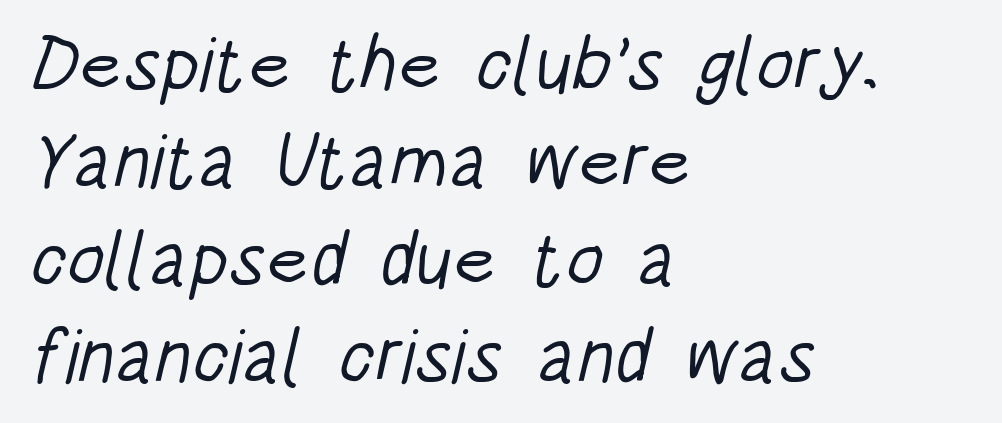
Q: Is the text bold? A: No.
Q: Is the typeface a serif or a sans-serif typeface? A: Sans-serif.
Q: Is the text underlined? A: No.
Q: How is the paragraph aligned? A: Left-aligned.
Q: Is the spacing between letters normal or unusually wide? A: Normal.
Q: Is the spacing between lines tight, normal or loose? A: Normal.
Q: Width (condensed, normal, or wide)? A: Condensed.
Q: Stroke contrast? A: Low.
Q: x-height? A: Large.
Q: Monospaced? A: No.
